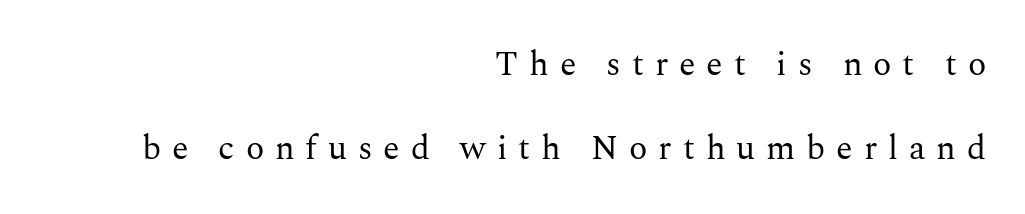
The image shows 34 px regular-weight serif type, upright; set right-aligned, loose line spacing (2.46x), unusually wide letter spacing (+0.32 em), not underlined; medium stroke contrast and a medium x-height.
